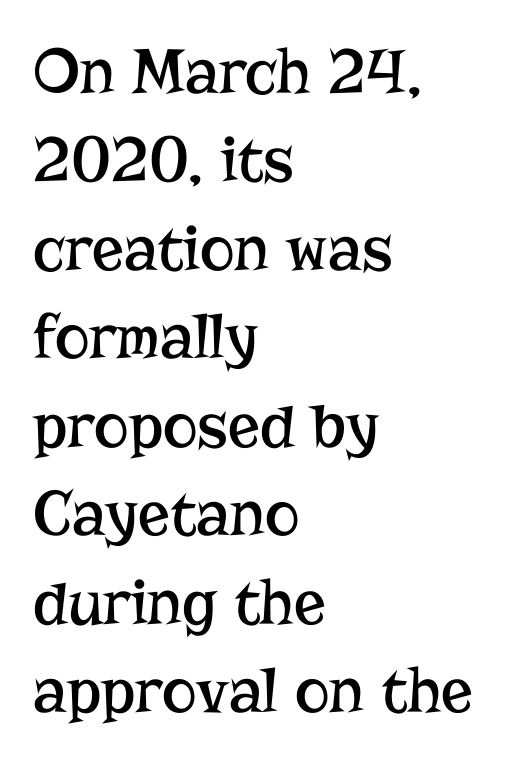
The letterforms sit shoulder to shoulder at normal distance. A typesetter would call this proportional, since set widths differ per character. The rendering uses a moderate line-height, typical for paragraphs. The lettering holds an erect, upright posture throughout.
